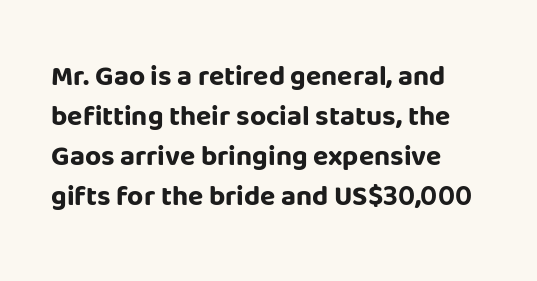
{"serif": "no", "italic": "no", "bold": "yes", "weight": "bold", "width": "normal", "stroke_contrast": "low", "x_height": "large", "monospaced": "no", "underline": "no", "align": "left", "line_spacing": "normal", "line_spacing_ratio": 1.43, "letter_spacing": "normal", "letter_spacing_em": 0.0, "glyph_px": 28}
